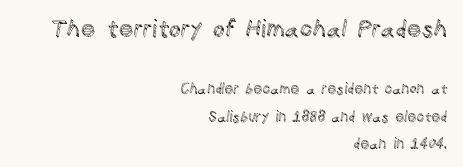
{"underline": "no", "align": "right", "line_spacing": "loose", "line_spacing_ratio": 1.98, "letter_spacing": "normal", "letter_spacing_em": 0.0, "larger_block": "first", "size_ratio": 1.64, "glyph_px": 23}
